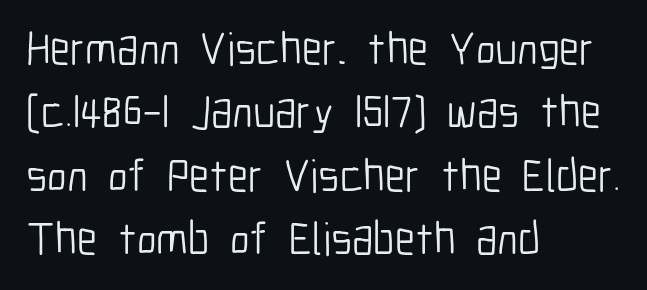
Q: Is the text bold? A: No.
Q: Is the text italic (slanted)? A: No, it is upright.
Q: Is the typeface a serif or a sans-serif typeface? A: Sans-serif.
Q: Is the text underlined? A: No.
Q: How is the paragraph aligned? A: Left-aligned.
Q: Is the spacing between letters normal or unusually wide? A: Normal.
Q: Is the spacing between lines tight, normal or loose? A: Normal.
Q: Width (condensed, normal, or wide)? A: Condensed.
Q: Stroke contrast? A: Low.
Q: x-height? A: Medium.
Q: Monospaced? A: No.
